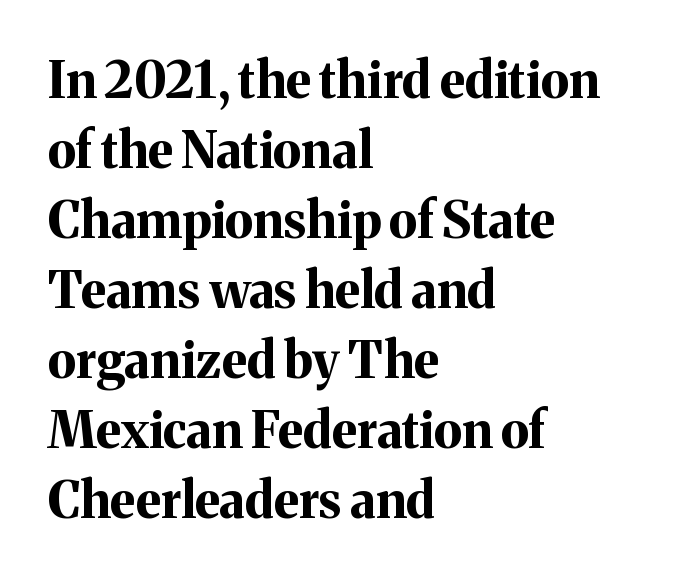
The image shows 50 px bold serif type, upright; set left-aligned, normal line spacing (1.4x), normal letter spacing, not underlined; medium stroke contrast and a medium x-height.
